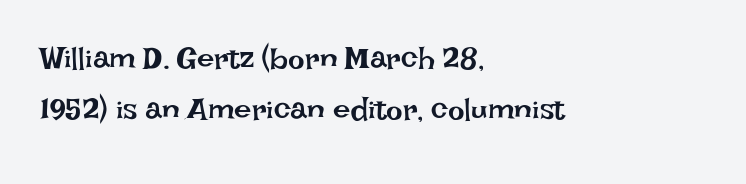
A light-to-regular cut is what we see here. Horizontal alignment here is leftward, the default for most running prose. Is this a fixed-width face? No — the glyphs have proportional, varying widths. What's the leading like? Ordinary, nothing unusual. Observe the ordinary spacing: letters are neighbours, not strangers.
